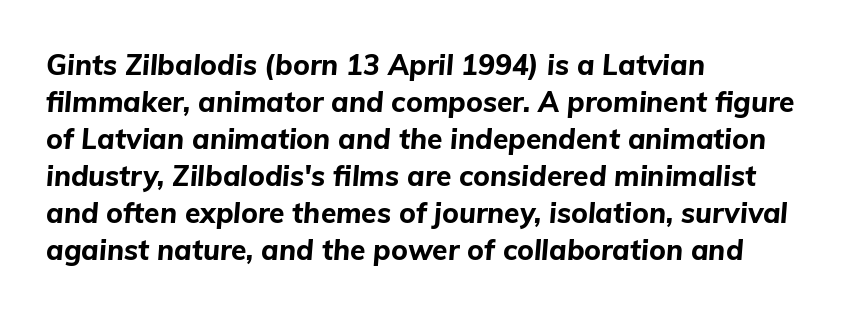
The image shows 28 px bold type, italic (leaning right); set left-aligned, normal line spacing (1.32x), normal letter spacing, not underlined; low stroke contrast and a medium x-height.
